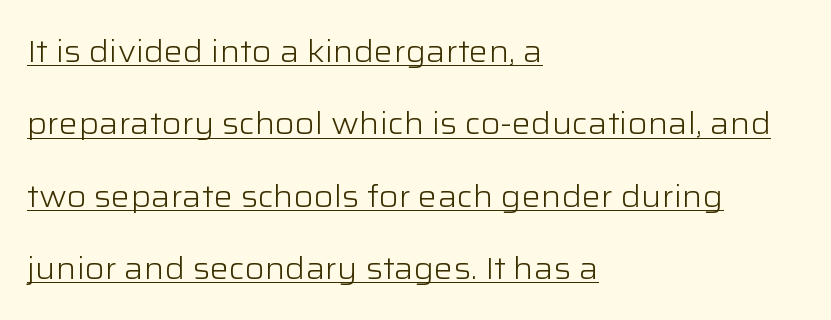
The image shows 30 px light, wide sans-serif type, upright; set left-aligned, loose line spacing (2.41x), normal letter spacing, underlined; low stroke contrast and a medium x-height.
